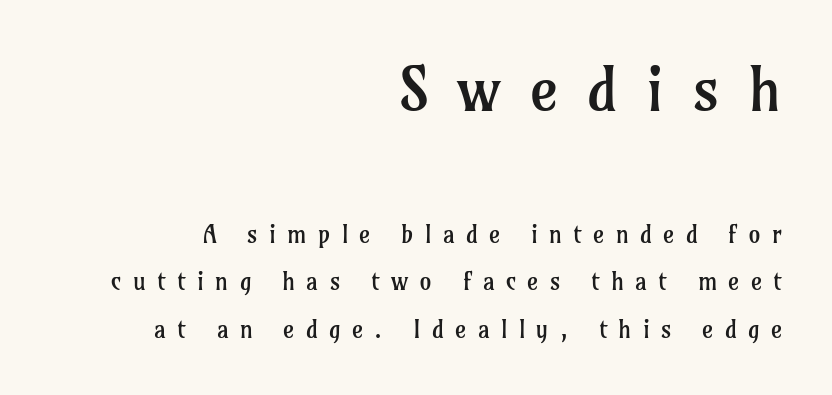
The image shows 61 px regular-weight serif type, upright; set right-aligned, loose line spacing (1.97x), unusually wide letter spacing (+0.47 em), not underlined; the first (top) block is 2.54x larger; low stroke contrast and a medium x-height.
